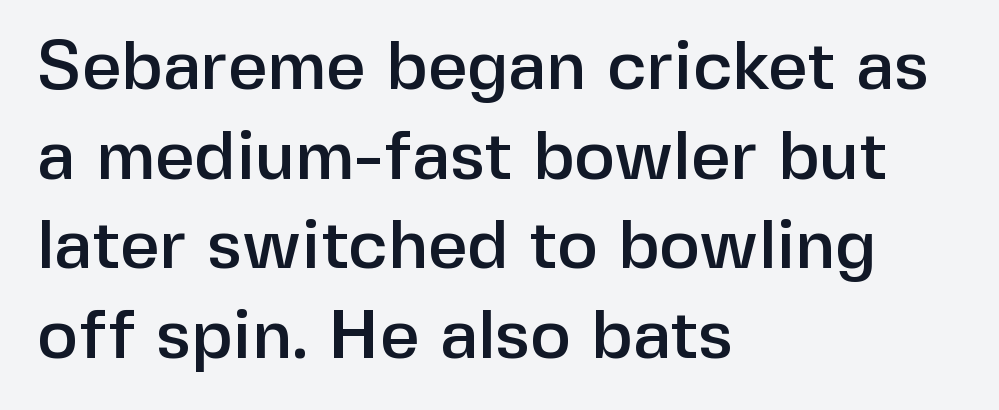
{"serif": "no", "italic": "no", "width": "normal", "stroke_contrast": "low", "x_height": "medium", "monospaced": "no", "underline": "no", "align": "left", "line_spacing": "normal", "line_spacing_ratio": 1.3, "letter_spacing": "normal", "letter_spacing_em": 0.0, "glyph_px": 69}
